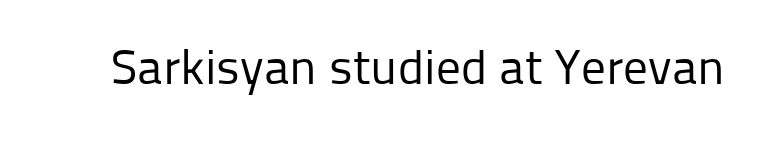
{"serif": "no", "italic": "no", "bold": "no", "weight": "regular", "width": "normal", "stroke_contrast": "low", "x_height": "medium", "monospaced": "no", "underline": "no", "letter_spacing": "normal", "letter_spacing_em": 0.0, "glyph_px": 49}
